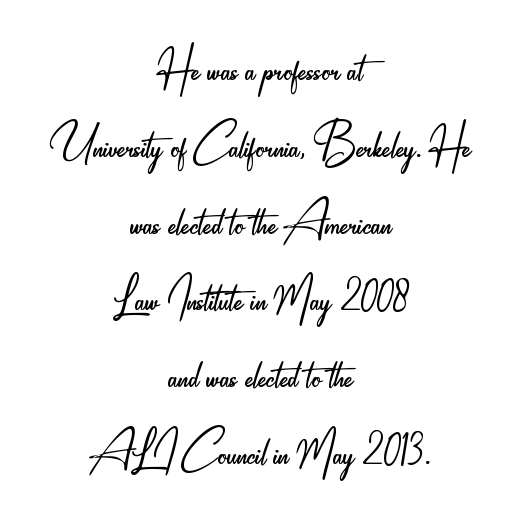
Q: Is the text bold? A: No.
Q: Is the text italic (slanted)? A: Yes.
Q: Is the typeface a serif or a sans-serif typeface? A: Sans-serif.
Q: Is the text underlined? A: No.
Q: How is the paragraph aligned? A: Centered.
Q: Is the spacing between letters normal or unusually wide? A: Normal.
Q: Is the spacing between lines tight, normal or loose? A: Normal.
Q: Width (condensed, normal, or wide)? A: Condensed.
Q: Stroke contrast? A: Low.
Q: x-height? A: Small.
Q: Monospaced? A: No.
